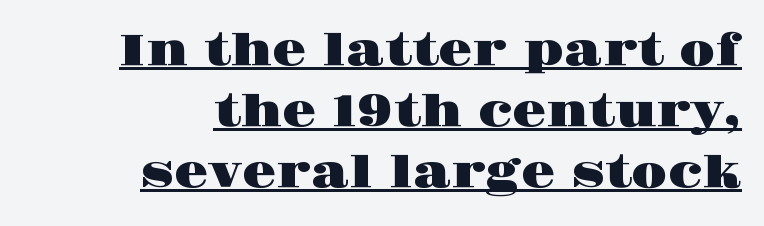
Q: Is the text italic (slanted)? A: No, it is upright.
Q: Is the typeface a serif or a sans-serif typeface? A: Serif.
Q: Is the text underlined? A: Yes.
Q: How is the paragraph aligned? A: Right-aligned.
Q: Is the spacing between letters normal or unusually wide? A: Normal.
Q: Is the spacing between lines tight, normal or loose? A: Normal.
Q: Width (condensed, normal, or wide)? A: Wide.
Q: Stroke contrast? A: High.
Q: x-height? A: Large.
Q: Monospaced? A: No.
